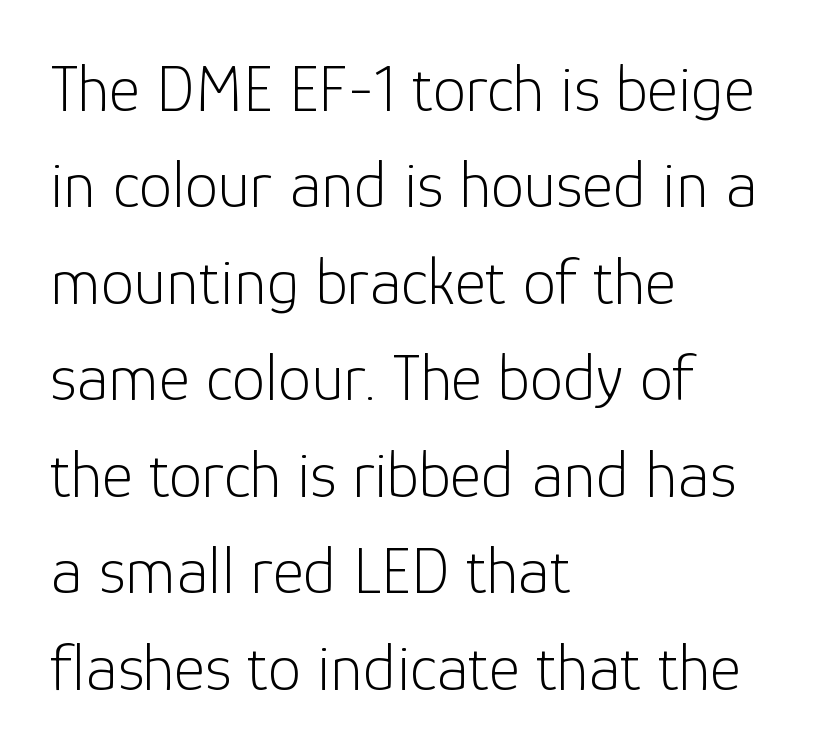
Letters rest on an invisible, unmarked baseline. Posture: vertical. Summary of weight: not heavy and not bold. Here the designer chose a conventional face with non-uniform glyph widths.
